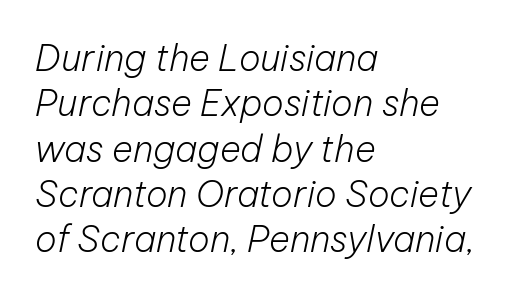
The passage shown has conventional tracking throughout. Compared with ordinary roman type, these characters are visibly tilted. This sample has the flowing, uneven cadence of proportional lettering. A classic flush-left, rag-right setting is used for this passage.
